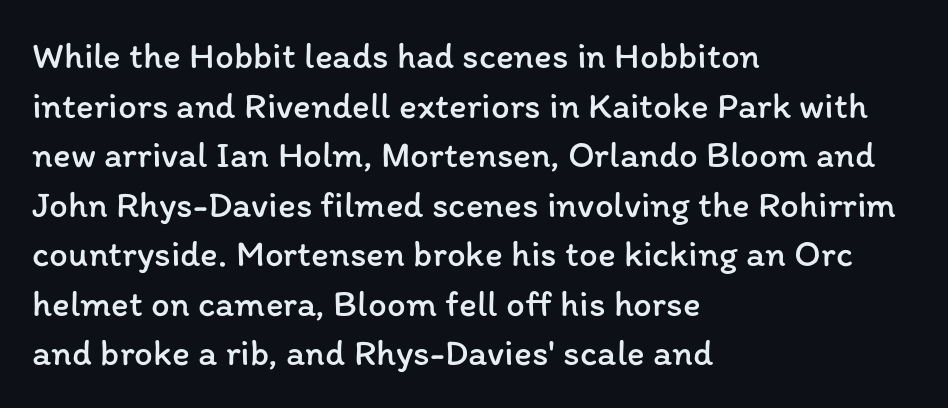
The image shows 37 px regular-weight type, upright; set left-aligned, normal line spacing (1.34x), normal letter spacing, not underlined; low stroke contrast and a medium x-height.
